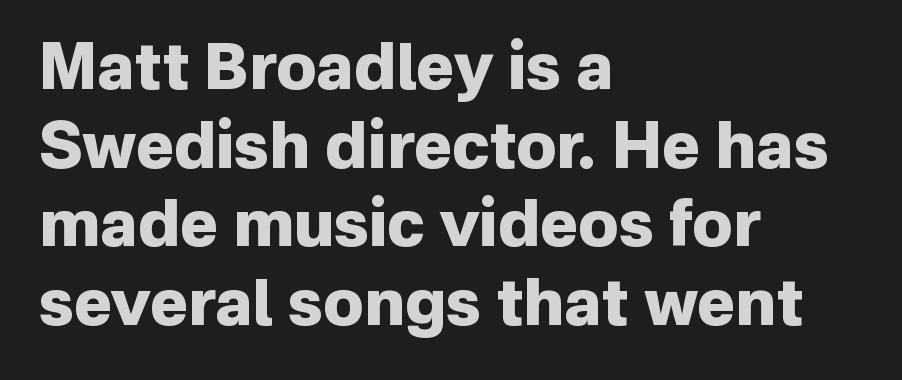
The rendering uses natural spacing where letterforms have individual widths. Each row of text sits above clean, open space. Words appear dense and cohesive because spacing is normal. Posture: upright roman. Heft: maximum for text — a bold.
